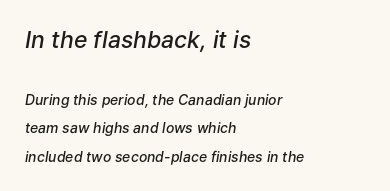
{"italic": "yes", "lean": "right", "slant_degrees": 9, "bold": "semi", "underline": "no", "align": "left", "line_spacing": "loose", "line_spacing_ratio": 2.05, "letter_spacing": "normal", "letter_spacing_em": 0.0, "larger_block": "first", "size_ratio": 1.64, "glyph_px": 23}
